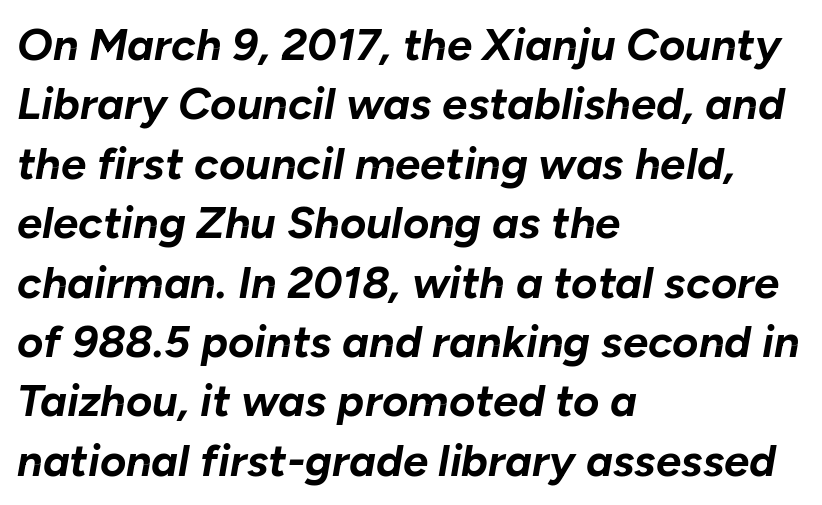
Lines of text with bare space underneath. Honestly, the row spacing looks completely unremarkable. Thick stems and heavy bowls — unmistakably bold. There's an unmistakable incline to the writing here. These lines stack with their left ends in a neat column.
